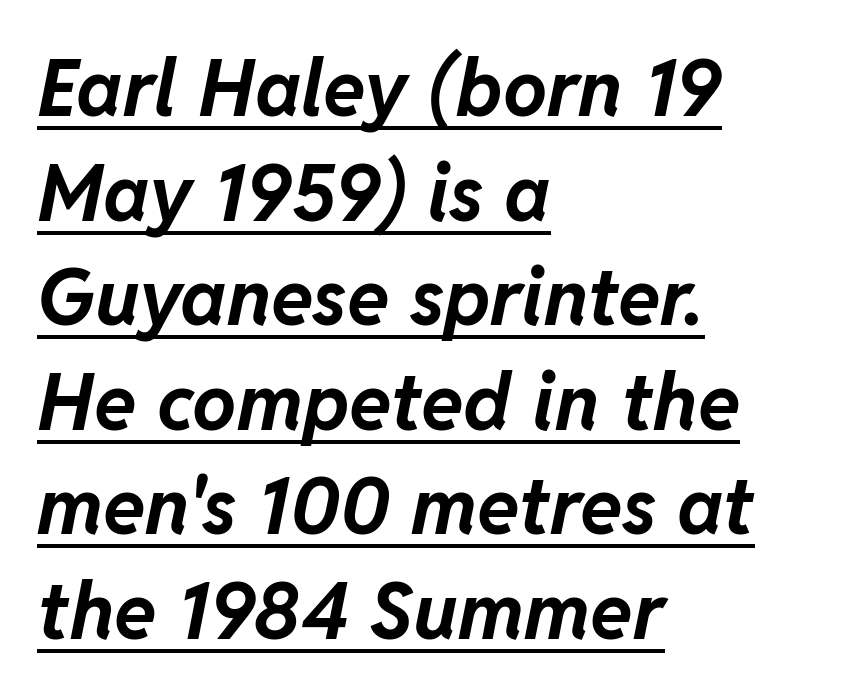
The image shows 78 px bold type, italic (leaning right); set left-aligned, normal line spacing (1.34x), normal letter spacing, underlined; low stroke contrast and a medium x-height.
